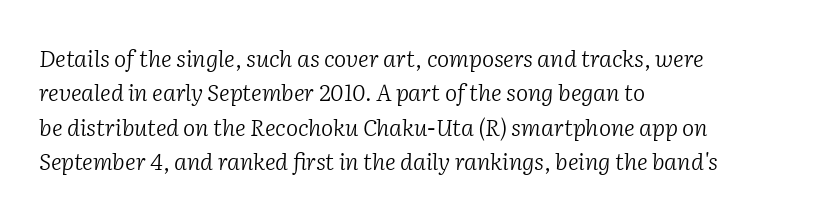
{"italic": "yes", "lean": "right", "slant_degrees": 2, "bold": "no", "underline": "no", "align": "left", "line_spacing": "normal", "line_spacing_ratio": 1.49, "letter_spacing": "normal", "letter_spacing_em": 0.0, "glyph_px": 23}
